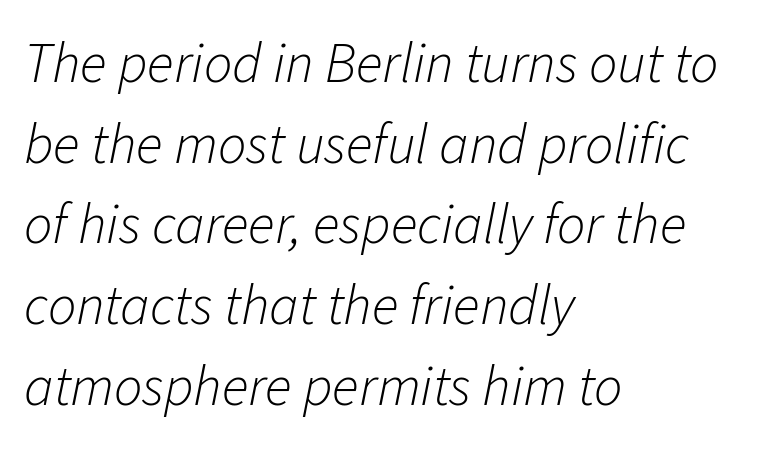
The image shows 56 px light type, italic (leaning right); set left-aligned, normal line spacing (1.44x), normal letter spacing, not underlined; low stroke contrast and a medium x-height.
